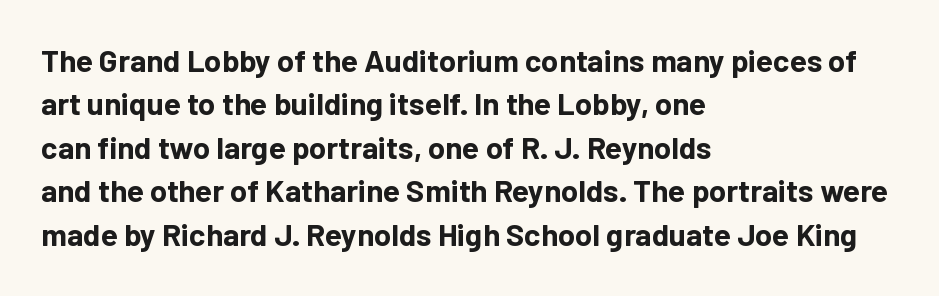
Underlining? Definitely not there. Short and long lines alike share a common starting point at left. Compared with typical paragraphs, the rows here are spaced about the same. This rendering leaves character spacing at its baseline value. Italic: no, the glyphs are upright roman.
